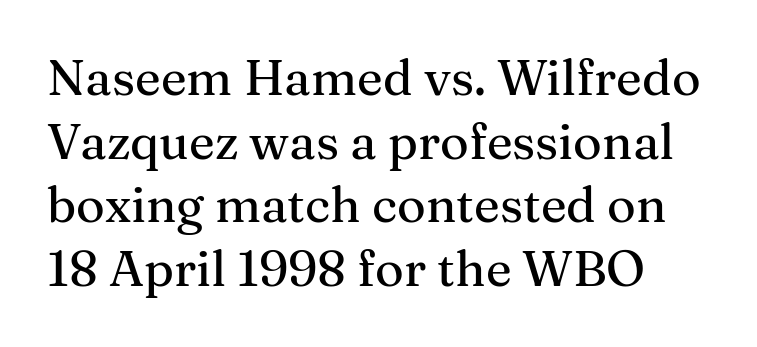
The image shows 49 px serif type, upright; set normal line spacing (1.3x), normal letter spacing, not underlined; medium stroke contrast and a medium x-height.
